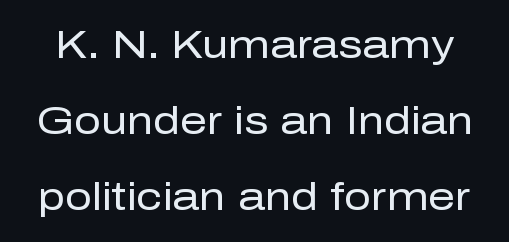
Inter-character spacing is left at the font's built-in metrics. The designer went with a sans here, leaving each stem footless. Reading down the column, the eye jumps a long way to each next line. In terms of posture, this sample is upright. Is this a fixed-width face? No — the glyphs have proportional, varying widths. Stem width sits at or under what a default text font uses.
